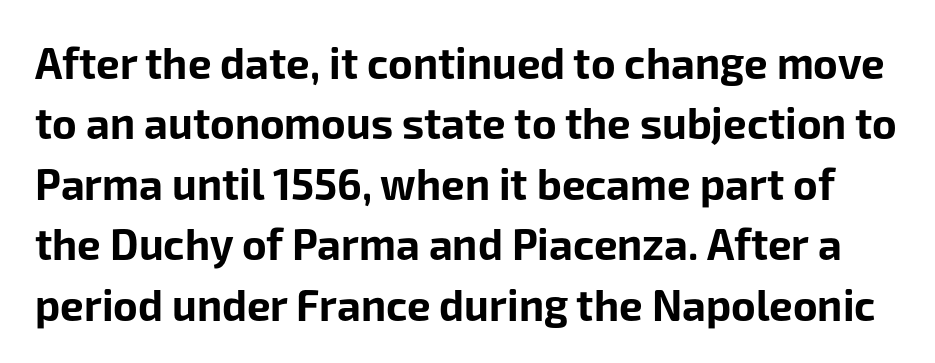
Q: Is the text bold? A: Yes.
Q: Is the text italic (slanted)? A: No, it is upright.
Q: Is the typeface a serif or a sans-serif typeface? A: Sans-serif.
Q: Is the text underlined? A: No.
Q: Is the spacing between letters normal or unusually wide? A: Normal.
Q: Is the spacing between lines tight, normal or loose? A: Normal.
Q: Width (condensed, normal, or wide)? A: Normal.
Q: Stroke contrast? A: Low.
Q: x-height? A: Medium.
Q: Monospaced? A: No.
